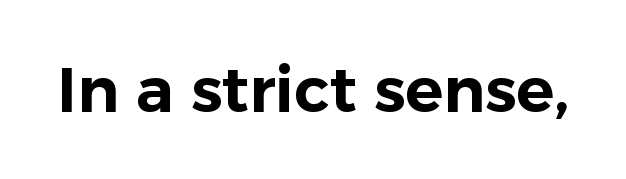
Q: Is the text italic (slanted)? A: No, it is upright.
Q: Is the typeface a serif or a sans-serif typeface? A: Sans-serif.
Q: Is the text underlined? A: No.
Q: Is the spacing between letters normal or unusually wide? A: Normal.
Q: Width (condensed, normal, or wide)? A: Normal.
Q: Stroke contrast? A: Low.
Q: x-height? A: Medium.
Q: Monospaced? A: No.
